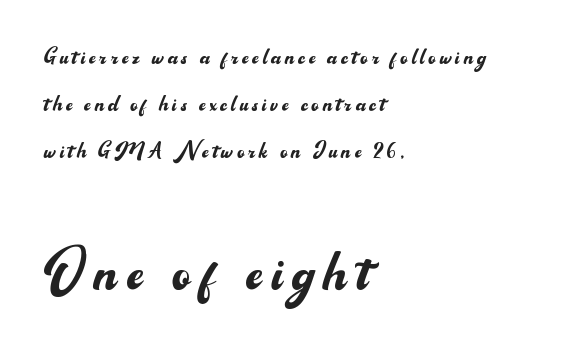
Reading down the column, the eye jumps a familiar distance to each next line. The font is comparable to plain body text, perhaps lighter. Font category for this specimen: sans-serif. Layout note: lines flush left. Note the varied advance widths — an 'i' is clearly narrower than an 'm'. Check under the words: just untouched page.
